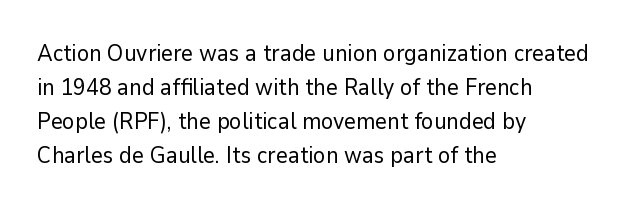
{"italic": "no", "bold": "no", "underline": "no", "align": "left", "line_spacing": "normal", "line_spacing_ratio": 1.48, "letter_spacing": "normal", "letter_spacing_em": 0.0, "glyph_px": 23}
